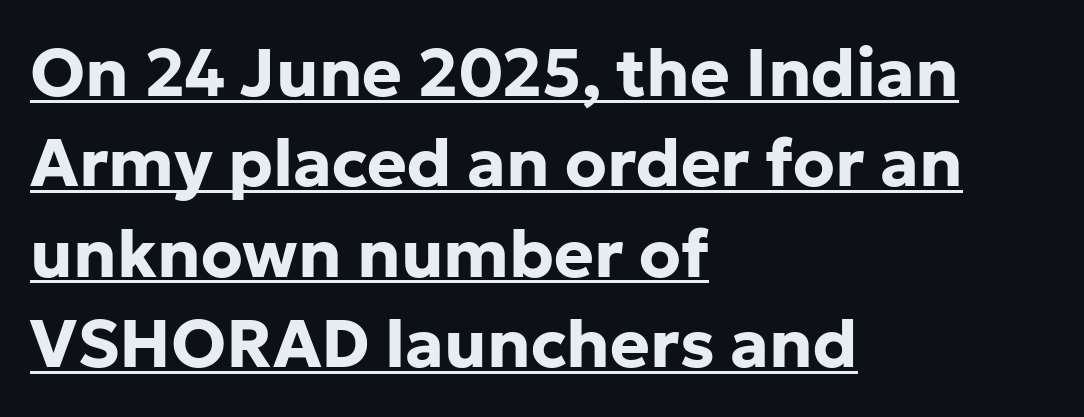
Q: Is the text bold? A: Yes.
Q: Is the text italic (slanted)? A: No, it is upright.
Q: Is the typeface a serif or a sans-serif typeface? A: Sans-serif.
Q: Is the text underlined? A: Yes.
Q: How is the paragraph aligned? A: Left-aligned.
Q: Is the spacing between letters normal or unusually wide? A: Normal.
Q: Is the spacing between lines tight, normal or loose? A: Normal.
Q: Width (condensed, normal, or wide)? A: Normal.
Q: Stroke contrast? A: Low.
Q: x-height? A: Medium.
Q: Monospaced? A: No.
